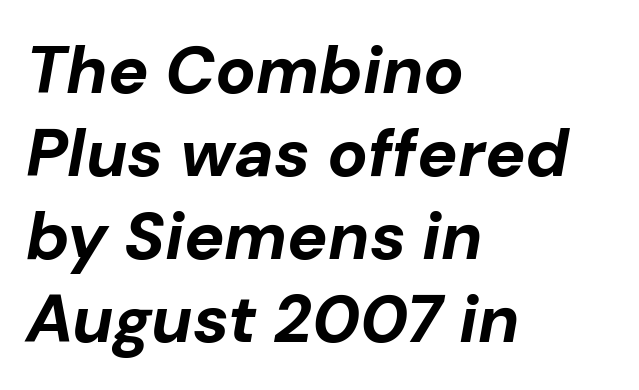
The image shows 67 px bold type, italic (leaning right); set left-aligned, line spacing 1.24x, normal letter spacing, not underlined; low stroke contrast and a medium x-height.
